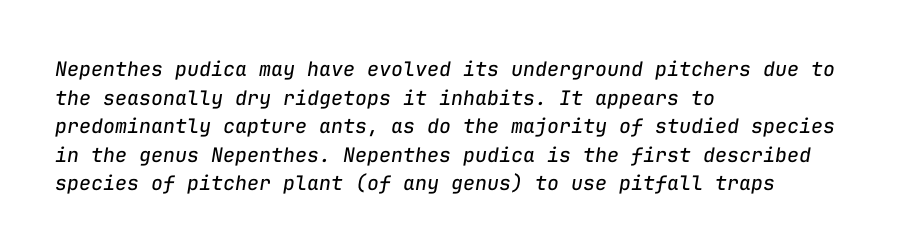
The image shows 20 px text type, italic (leaning right); set left-aligned, normal line spacing (1.43x), normal letter spacing, not underlined.
